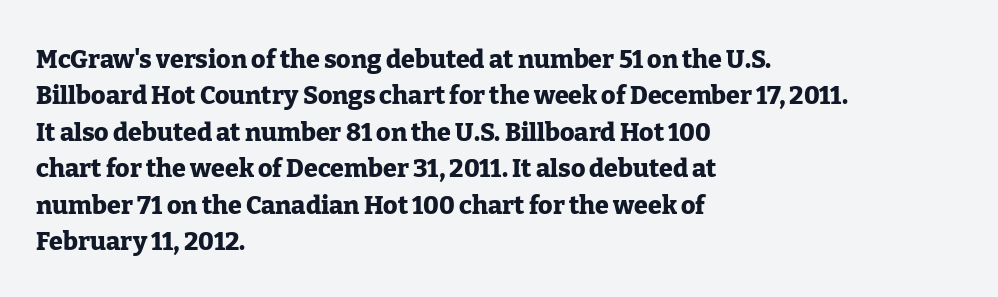
Q: Is the text bold? A: Yes.
Q: Is the text italic (slanted)? A: No, it is upright.
Q: Is the text underlined? A: No.
Q: How is the paragraph aligned? A: Left-aligned.
Q: Is the spacing between letters normal or unusually wide? A: Normal.
Q: Is the spacing between lines tight, normal or loose? A: Normal.
